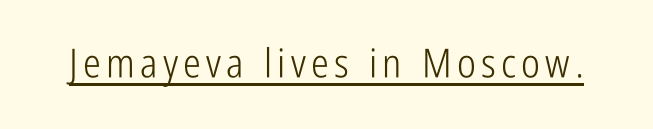
The face used here is proportionally spaced, like ordinary book or web type. Stroke terminals: plain, sans-serif. Counters stay open thanks to moderate or lighter strokes. A roman cut, with each character standing at attention. The specimen includes a rule beneath the text block's lines.
